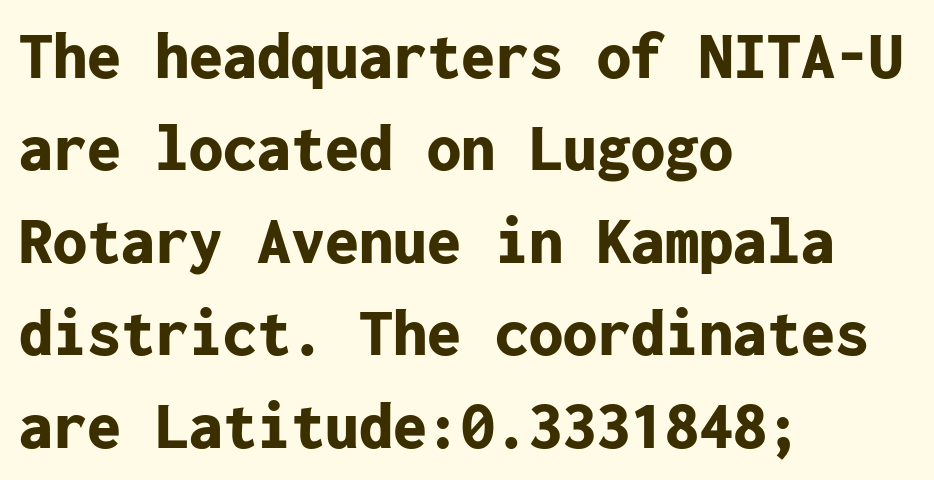
Q: Is the text bold? A: Yes.
Q: Is the text italic (slanted)? A: No, it is upright.
Q: Is the typeface a serif or a sans-serif typeface? A: Sans-serif.
Q: Is the text underlined? A: No.
Q: How is the paragraph aligned? A: Left-aligned.
Q: Is the spacing between letters normal or unusually wide? A: Normal.
Q: Is the spacing between lines tight, normal or loose? A: Normal.
Q: Width (condensed, normal, or wide)? A: Normal.
Q: Stroke contrast? A: Low.
Q: x-height? A: Medium.
Q: Monospaced? A: Yes.
